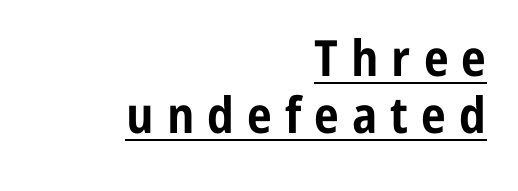
Q: Is the text bold? A: Yes.
Q: Is the text italic (slanted)? A: No, it is upright.
Q: Is the typeface a serif or a sans-serif typeface? A: Sans-serif.
Q: Is the text underlined? A: Yes.
Q: How is the paragraph aligned? A: Right-aligned.
Q: Is the spacing between letters normal or unusually wide? A: Unusually wide.
Q: Is the spacing between lines tight, normal or loose? A: Tight.
Q: Width (condensed, normal, or wide)? A: Condensed.
Q: Stroke contrast? A: Low.
Q: x-height? A: Medium.
Q: Monospaced? A: No.
